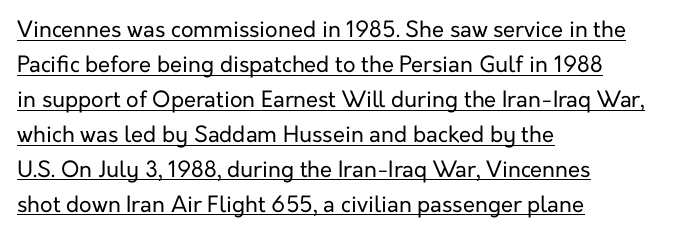
Every character sits straight up, as roman type does. The strokes are not fattened; the text isn't bold. The rows are spaced the way most documents space them. There is no visible air inserted between adjacent glyphs. Emphasis is given by a line drawn under the lettering.
